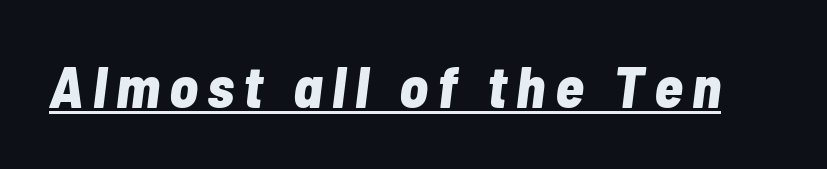
Q: Is the text bold? A: Yes.
Q: Is the text italic (slanted)? A: Yes, it leans right by about 7 degrees.
Q: Is the text underlined? A: Yes.
Q: Width (condensed, normal, or wide)? A: Condensed.
Q: Stroke contrast? A: Low.
Q: x-height? A: Medium.
Q: Monospaced? A: No.
